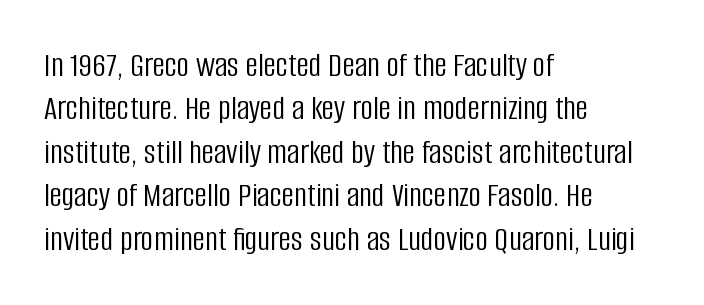
The image shows 35 px light, condensed sans-serif type, upright; set left-aligned, line spacing 1.24x, normal letter spacing, not underlined; low stroke contrast and a large x-height.
